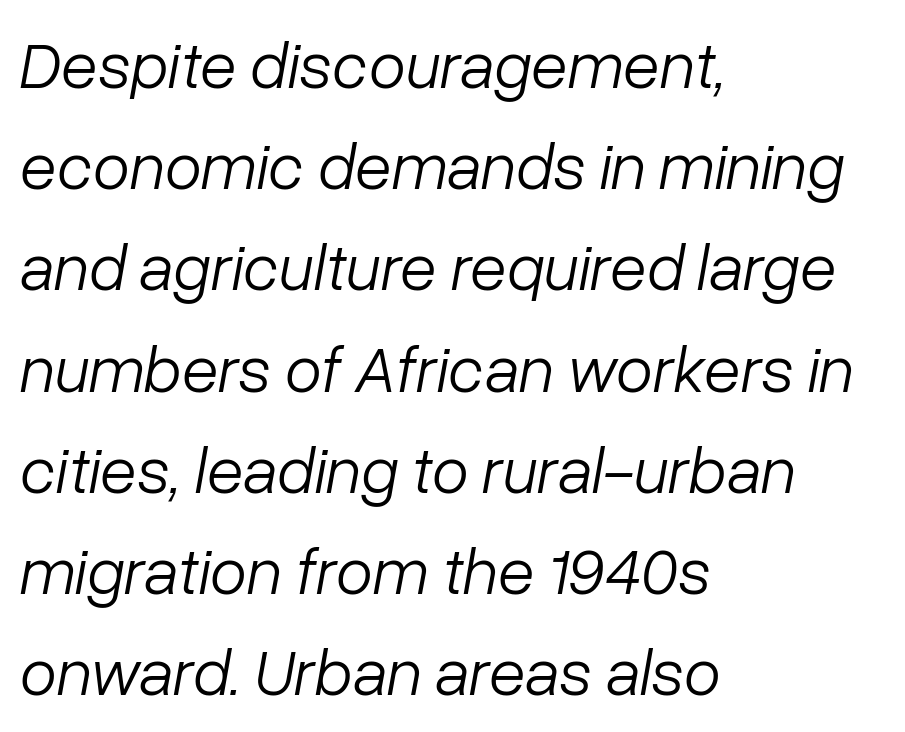
Q: Is the text bold? A: No.
Q: Is the text italic (slanted)? A: Yes, it leans right by about 10 degrees.
Q: Is the text underlined? A: No.
Q: How is the paragraph aligned? A: Left-aligned.
Q: Is the spacing between letters normal or unusually wide? A: Normal.
Q: Is the spacing between lines tight, normal or loose? A: Normal.
Q: Width (condensed, normal, or wide)? A: Normal.
Q: Stroke contrast? A: Low.
Q: x-height? A: Medium.
Q: Monospaced? A: No.
